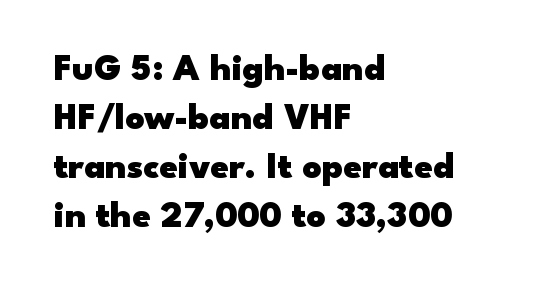
{"serif": "no", "italic": "no", "bold": "yes", "weight": "heavy", "width": "wide", "stroke_contrast": "low", "x_height": "small", "monospaced": "no", "underline": "no", "align": "left", "line_spacing": "normal", "line_spacing_ratio": 1.32, "letter_spacing": "normal", "letter_spacing_em": 0.0, "glyph_px": 37}
